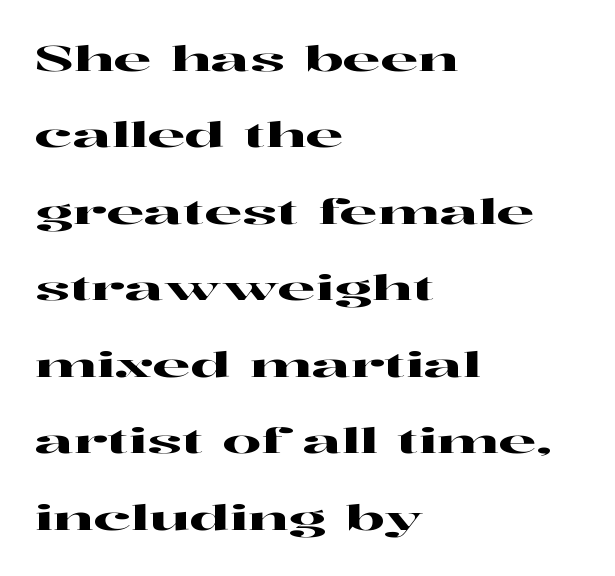
The image shows 34 px wide serif type, upright; set left-aligned, loose line spacing (2.25x), normal letter spacing, not underlined; high stroke contrast and a medium x-height.
